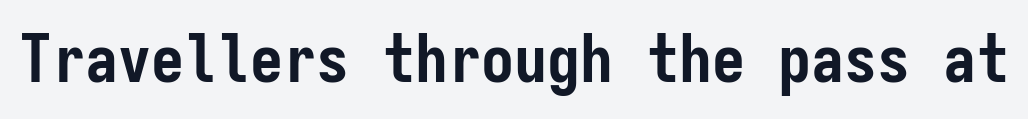
Q: Is the text bold? A: Yes.
Q: Is the text italic (slanted)? A: No, it is upright.
Q: Is the typeface a serif or a sans-serif typeface? A: Sans-serif.
Q: Is the text underlined? A: No.
Q: Is the spacing between letters normal or unusually wide? A: Normal.
Q: Width (condensed, normal, or wide)? A: Condensed.
Q: Stroke contrast? A: Low.
Q: x-height? A: Medium.
Q: Monospaced? A: Yes.
